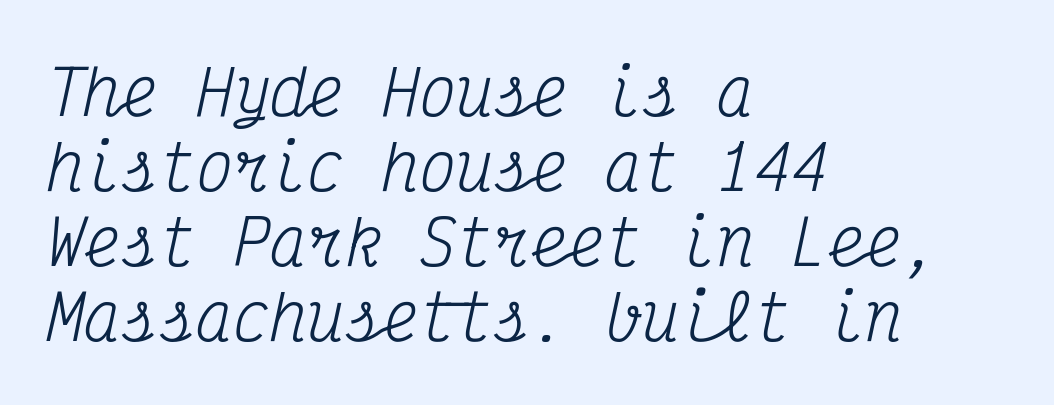
{"serif": "yes", "italic": "yes", "lean": "right", "slant_degrees": 12, "bold": "no", "weight": "regular", "width": "condensed", "stroke_contrast": "medium", "x_height": "medium", "monospaced": "yes", "underline": "no", "align": "left", "line_spacing_ratio": 1.21, "letter_spacing": "normal", "letter_spacing_em": 0.0, "glyph_px": 62}
